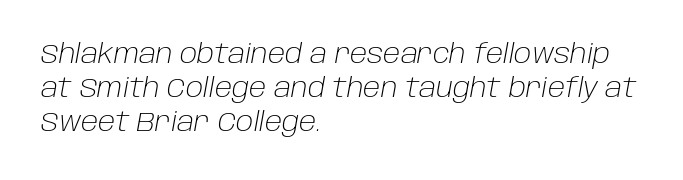
The image shows 27 px text type, italic (leaning right); set left-aligned, normal line spacing (1.26x), normal letter spacing, not underlined.
